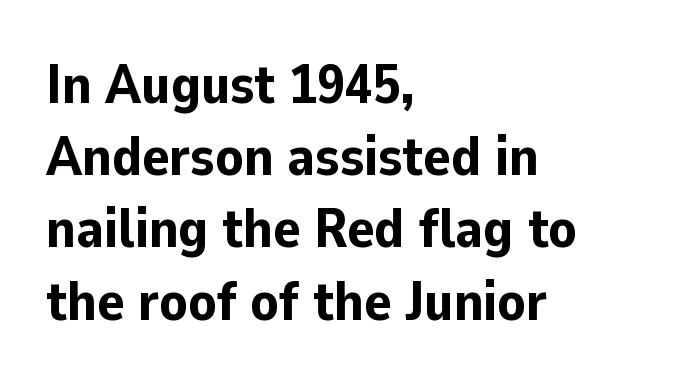
The horizontal fit of the characters is conventional and even. Regarding leading, the lines here are spaced in the standard way. The rendering uses natural spacing where letterforms have individual widths. Every character sits straight up, as roman type does. Type style note: lacks serifs.
